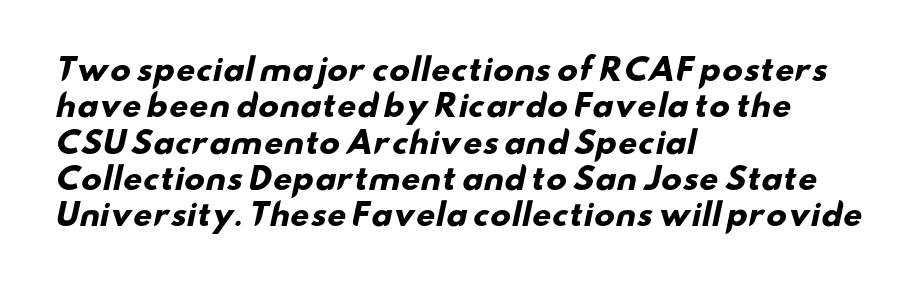
Q: Is the text bold? A: Yes.
Q: Is the typeface a serif or a sans-serif typeface? A: Sans-serif.
Q: Is the text underlined? A: No.
Q: How is the paragraph aligned? A: Left-aligned.
Q: Is the spacing between letters normal or unusually wide? A: Normal.
Q: Width (condensed, normal, or wide)? A: Wide.
Q: Stroke contrast? A: Low.
Q: x-height? A: Small.
Q: Monospaced? A: No.
